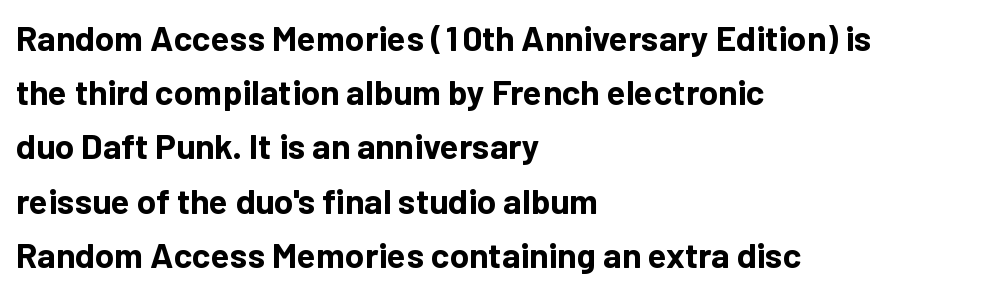
Q: Is the text bold? A: Yes.
Q: Is the text italic (slanted)? A: No, it is upright.
Q: Is the typeface a serif or a sans-serif typeface? A: Sans-serif.
Q: Is the text underlined? A: No.
Q: How is the paragraph aligned? A: Left-aligned.
Q: Is the spacing between letters normal or unusually wide? A: Normal.
Q: Is the spacing between lines tight, normal or loose? A: Normal.
Q: Width (condensed, normal, or wide)? A: Normal.
Q: Stroke contrast? A: Low.
Q: x-height? A: Medium.
Q: Monospaced? A: No.
